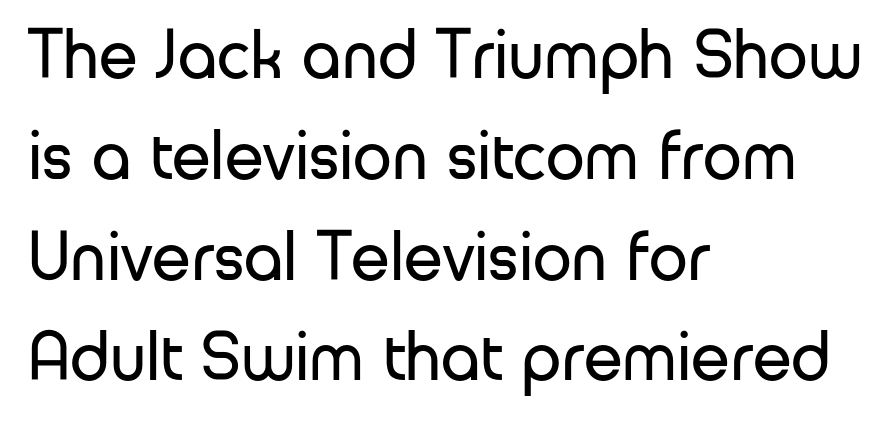
Q: Is the text bold? A: No.
Q: Is the text italic (slanted)? A: No, it is upright.
Q: Is the typeface a serif or a sans-serif typeface? A: Sans-serif.
Q: Is the text underlined? A: No.
Q: How is the paragraph aligned? A: Left-aligned.
Q: Is the spacing between letters normal or unusually wide? A: Normal.
Q: Is the spacing between lines tight, normal or loose? A: Normal.
Q: Width (condensed, normal, or wide)? A: Normal.
Q: Stroke contrast? A: Low.
Q: x-height? A: Medium.
Q: Monospaced? A: No.
